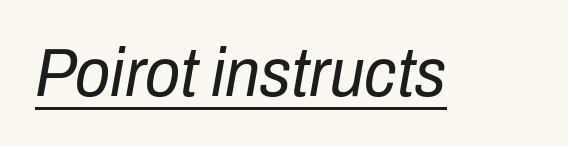
Q: Is the text bold? A: No.
Q: Is the text italic (slanted)? A: Yes, it leans right by about 10 degrees.
Q: Is the text underlined? A: Yes.
Q: Is the spacing between letters normal or unusually wide? A: Normal.
Q: Width (condensed, normal, or wide)? A: Condensed.
Q: Stroke contrast? A: Low.
Q: x-height? A: Medium.
Q: Monospaced? A: No.
